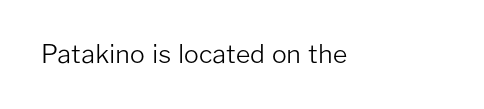
{"italic": "no", "bold": "no", "underline": "no", "letter_spacing": "normal", "letter_spacing_em": 0.0, "glyph_px": 25}
